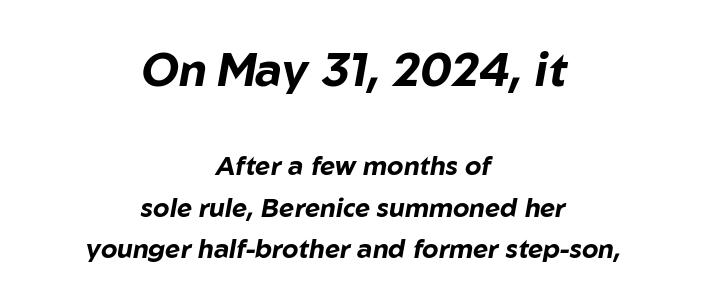
The image shows 46 px bold type, italic (leaning right); set centered, normal line spacing (1.58x), normal letter spacing, not underlined; the first (top) block is 1.77x larger; low stroke contrast and a medium x-height.
